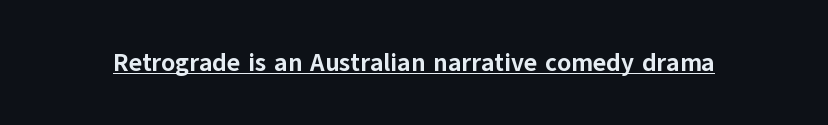
{"italic": "no", "bold": "yes", "underline": "yes", "letter_spacing": "normal", "letter_spacing_em": 0.0, "glyph_px": 25}
